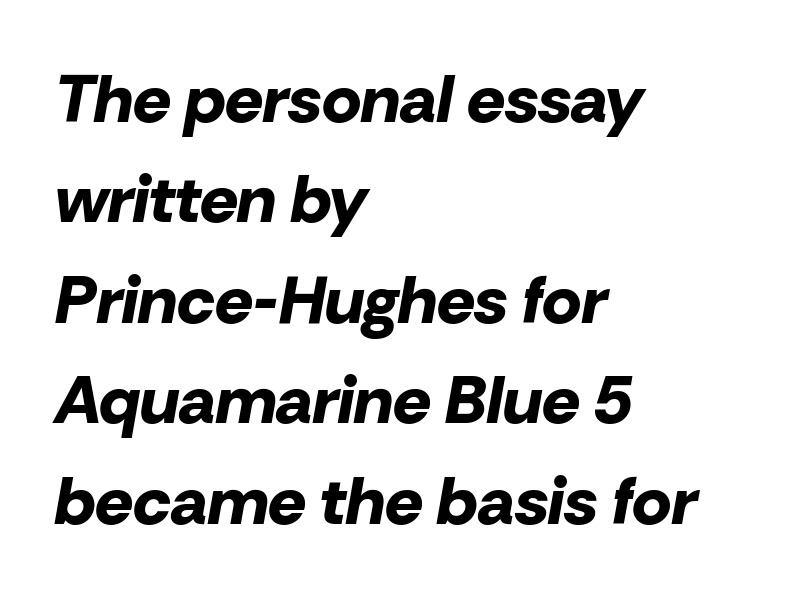
The image shows 67 px bold type, italic (leaning right); set left-aligned, normal line spacing (1.5x), normal letter spacing, not underlined; low stroke contrast and a medium x-height.
